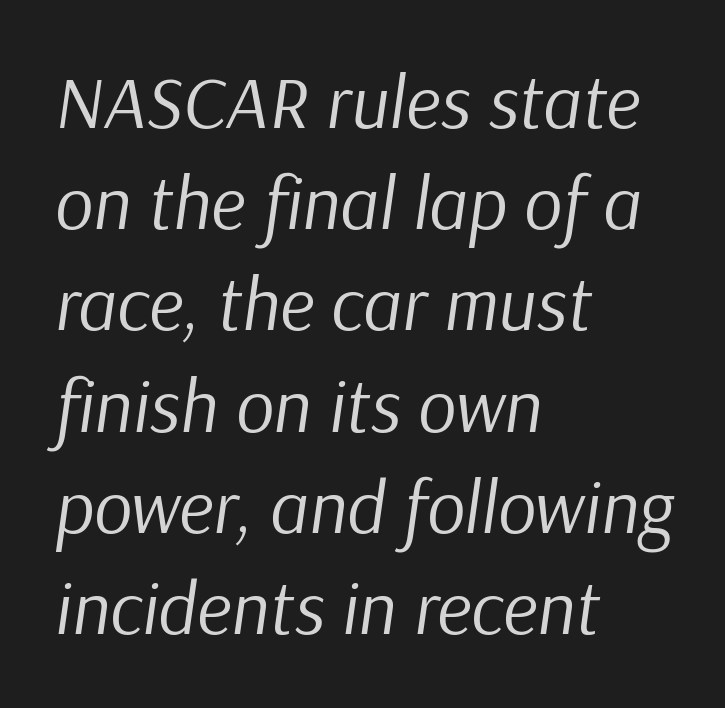
The area under the type is left untouched. The strokes carry an ordinary text weight at most. In terms of letterspacing, this is plain default setting. A normal amount of white space separates one row of letters from the next.
